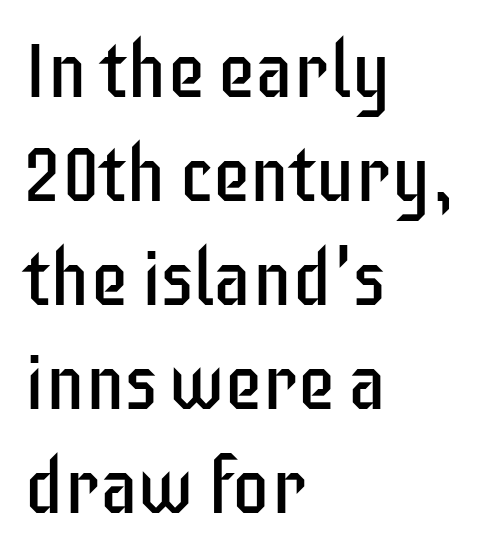
{"serif": "no", "italic": "no", "bold": "no", "weight": "regular", "width": "condensed", "stroke_contrast": "low", "x_height": "large", "monospaced": "no", "underline": "no", "align": "left", "line_spacing": "normal", "line_spacing_ratio": 1.35, "letter_spacing": "normal", "letter_spacing_em": 0.0, "glyph_px": 77}
